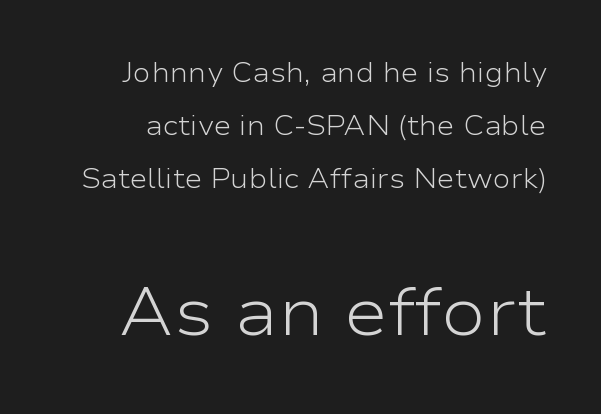
The image shows 67 px light, wide sans-serif type, upright; set loose line spacing (1.97x), normal letter spacing, not underlined; the second (bottom) block is 2.48x larger; low stroke contrast and a medium x-height.
